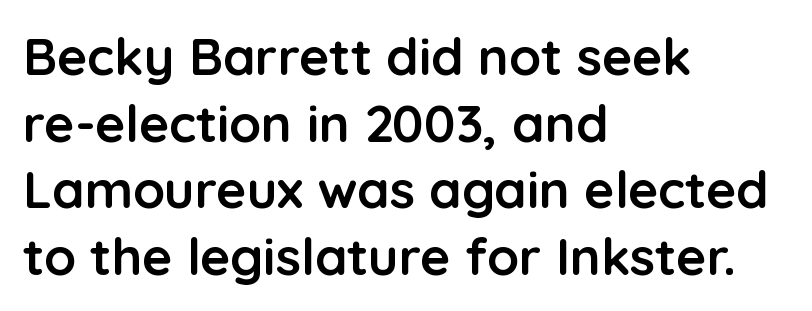
Q: Is the text bold? A: Yes.
Q: Is the text italic (slanted)? A: No, it is upright.
Q: Is the typeface a serif or a sans-serif typeface? A: Sans-serif.
Q: Is the text underlined? A: No.
Q: How is the paragraph aligned? A: Left-aligned.
Q: Is the spacing between letters normal or unusually wide? A: Normal.
Q: Is the spacing between lines tight, normal or loose? A: Normal.
Q: Width (condensed, normal, or wide)? A: Normal.
Q: Stroke contrast? A: Low.
Q: x-height? A: Medium.
Q: Monospaced? A: No.
